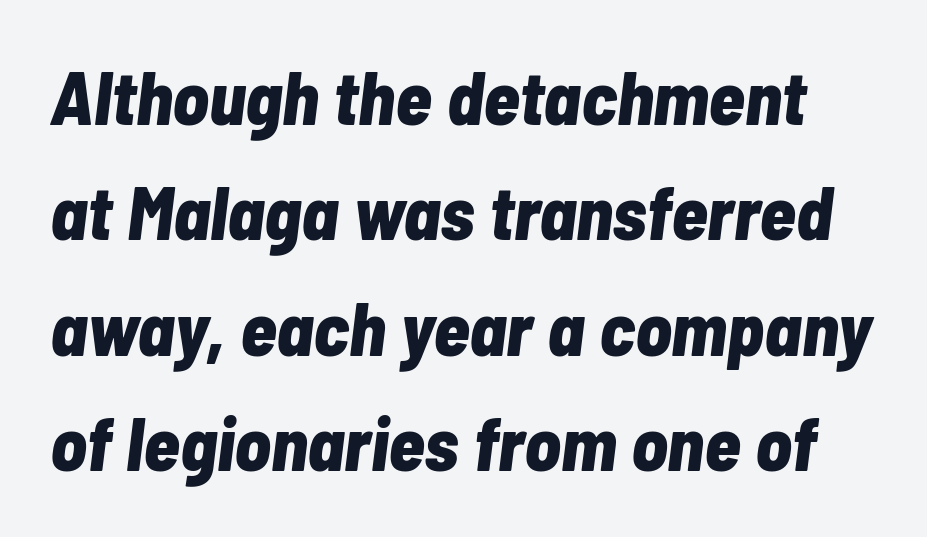
The image shows 75 px bold, condensed type, italic (leaning right); set normal line spacing (1.54x), normal letter spacing, not underlined; low stroke contrast and a medium x-height.
